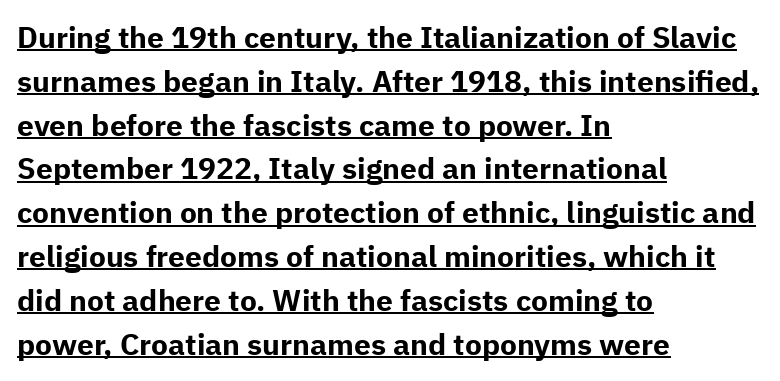
The passage shown is typed in a proportional face where columns would drift. A classic flush-left, rag-right setting is used for this passage. Somebody hit Ctrl+U on this one — the words are underlined. Look at the stroke-to-counter ratio: heavy, a bold. Ascenders rise straight up at ninety degrees.
